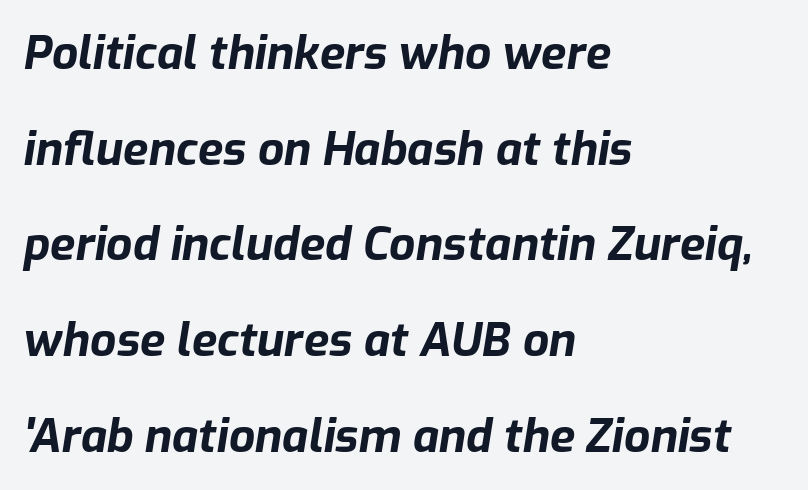
The image shows 46 px bold type, italic (leaning right); set left-aligned, loose line spacing (2.08x), normal letter spacing, not underlined; low stroke contrast and a medium x-height.
